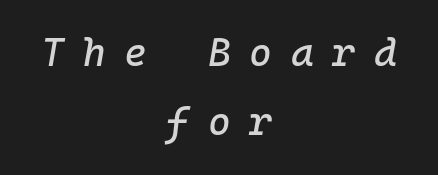
Q: Is the text italic (slanted)? A: Yes, it leans right by about 10 degrees.
Q: Is the text underlined? A: No.
Q: How is the paragraph aligned? A: Centered.
Q: Is the spacing between letters normal or unusually wide? A: Unusually wide.
Q: Width (condensed, normal, or wide)? A: Normal.
Q: Stroke contrast? A: Low.
Q: x-height? A: Medium.
Q: Monospaced? A: Yes.
